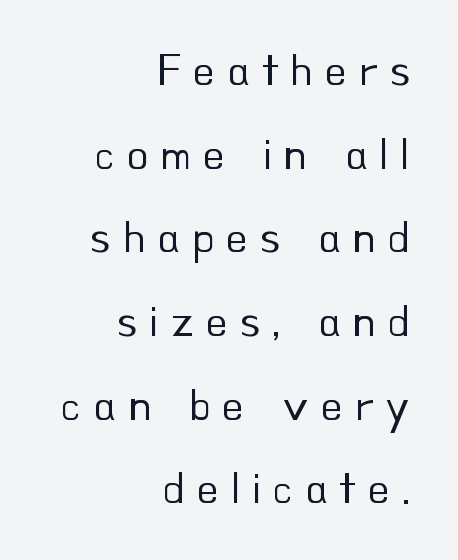
Q: Is the text bold? A: No.
Q: Is the text italic (slanted)? A: No, it is upright.
Q: Is the typeface a serif or a sans-serif typeface? A: Sans-serif.
Q: Is the text underlined? A: No.
Q: How is the paragraph aligned? A: Right-aligned.
Q: Is the spacing between letters normal or unusually wide? A: Unusually wide.
Q: Width (condensed, normal, or wide)? A: Normal.
Q: Stroke contrast? A: Low.
Q: x-height? A: Small.
Q: Monospaced? A: No.
